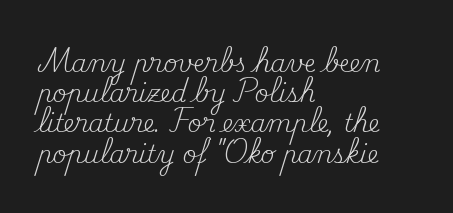
The weight would be labelled regular, book, light, or lighter still. Descender tails drop into unmarked territory. One glance says typical: line gaps are just what's usual.
